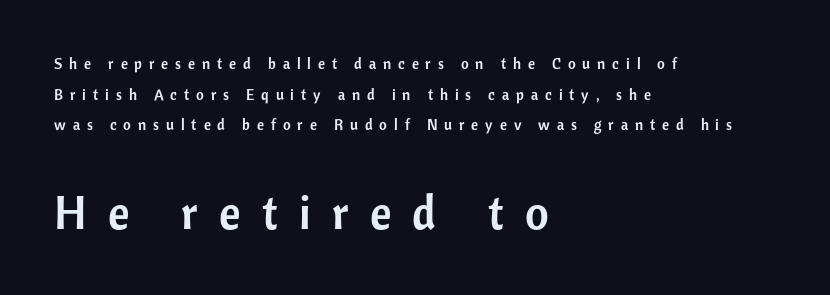
No word sits above an underline. In terms of letterspacing, this is a distinctly airy, spread setting. Each letter's strokes conclude bluntly, with no projecting serifs. Character widths vary here, with narrow letters taking less room than wide ones.
